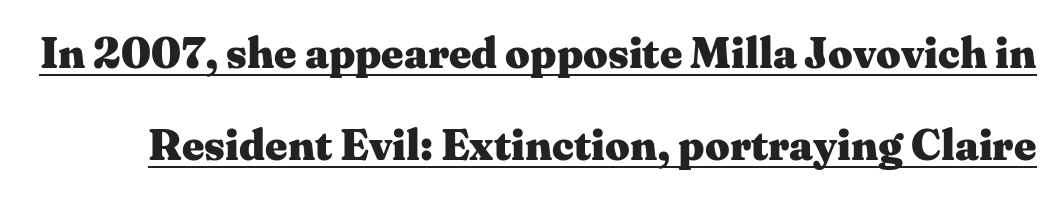
The image shows 43 px heavy, wide serif type, upright; set loose line spacing (2.14x), normal letter spacing, underlined; medium stroke contrast and a medium x-height.
